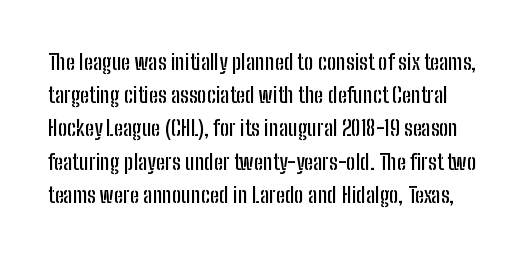
Posture: upright roman. Normally led — the rows are evenly, conventionally spaced. Default kerning and tracking; the words read as compact shapes. Descender tails drop into unmarked territory.
